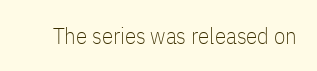
{"italic": "no", "bold": "no", "underline": "no", "letter_spacing": "normal", "letter_spacing_em": 0.0, "glyph_px": 23}
